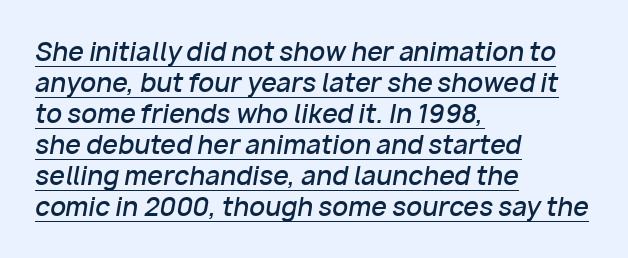
The type is set solid horizontally, with unmodified tracking. Short and long lines alike share a common starting point at left. The typography opts for an oblique posture over an upright one. Has an underline been added? It has.
